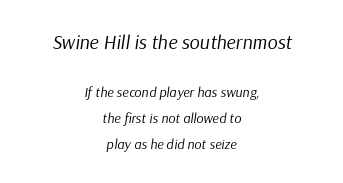
The image shows 20 px text type, italic (leaning right); set centered, line spacing 1.85x, normal letter spacing, not underlined; the first (top) block is 1.43x larger.
